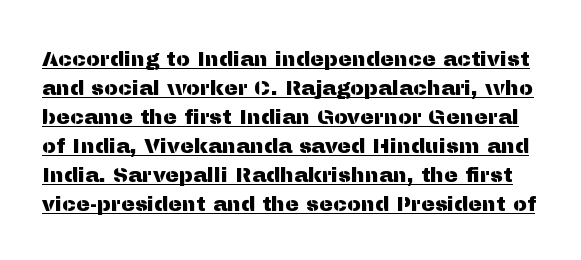
Q: Is the text italic (slanted)? A: No, it is upright.
Q: Is the text underlined? A: Yes.
Q: Is the spacing between letters normal or unusually wide? A: Normal.
Q: Is the spacing between lines tight, normal or loose? A: Normal.
